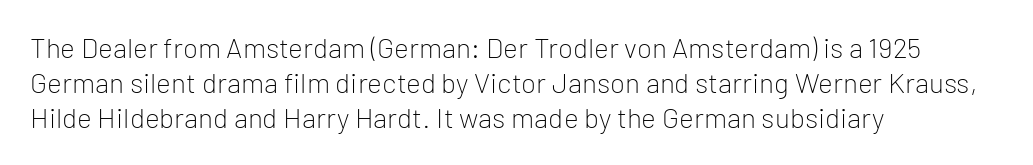
Q: Is the text bold? A: No.
Q: Is the text italic (slanted)? A: No, it is upright.
Q: Is the typeface a serif or a sans-serif typeface? A: Sans-serif.
Q: Is the text underlined? A: No.
Q: How is the paragraph aligned? A: Left-aligned.
Q: Is the spacing between letters normal or unusually wide? A: Normal.
Q: Is the spacing between lines tight, normal or loose? A: Normal.
Q: Width (condensed, normal, or wide)? A: Normal.
Q: Stroke contrast? A: Low.
Q: x-height? A: Medium.
Q: Monospaced? A: No.
